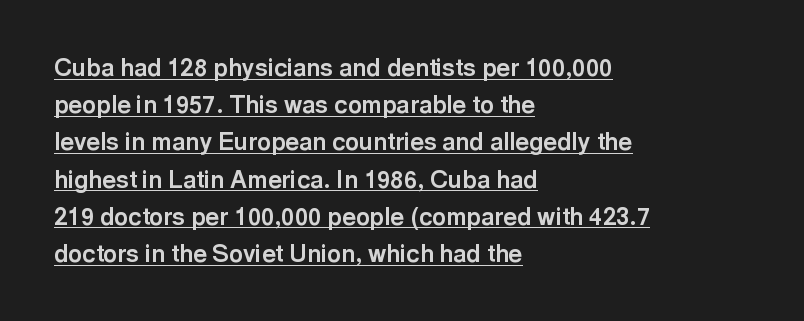
The image shows 24 px bold type, upright; set left-aligned, normal line spacing (1.55x), normal letter spacing, underlined.
